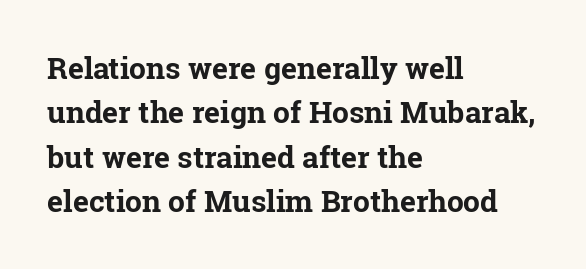
This rendering uses left alignment, leaving the right contour irregular. A serif font was chosen for this passage. It's the straight-up-and-down kind of type. How are the letters spaced? Ordinarily, with no added tracking.
